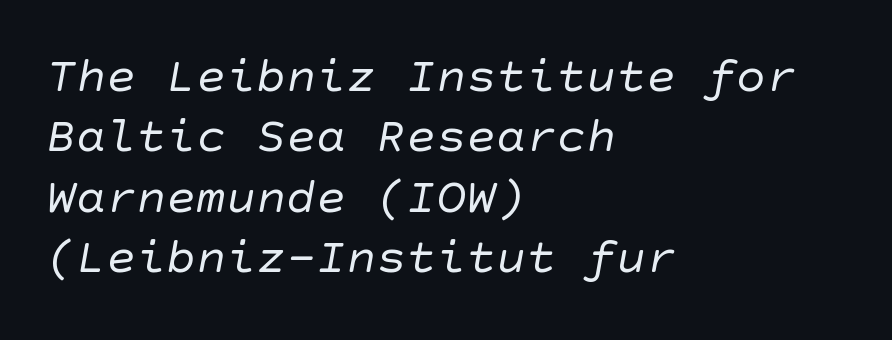
The image shows 50 px regular-weight sans-serif type; set left-aligned, line spacing 1.21x, normal letter spacing, not underlined; low stroke contrast and a large x-height.
